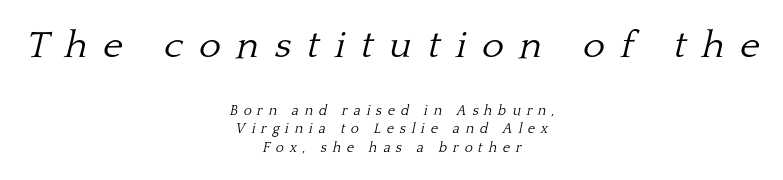
Q: Is the text bold? A: No.
Q: Is the text italic (slanted)? A: Yes, it leans right by about 13 degrees.
Q: Is the typeface a serif or a sans-serif typeface? A: Serif.
Q: Is the text underlined? A: No.
Q: How is the paragraph aligned? A: Centered.
Q: Is the spacing between letters normal or unusually wide? A: Unusually wide.
Q: Is the spacing between lines tight, normal or loose? A: Normal.
Q: Which block of text is set in a larger size, the first (top) or the second (bottom)? A: The first (top) one.
Q: Width (condensed, normal, or wide)? A: Normal.
Q: Stroke contrast? A: Low.
Q: x-height? A: Medium.
Q: Monospaced? A: No.
